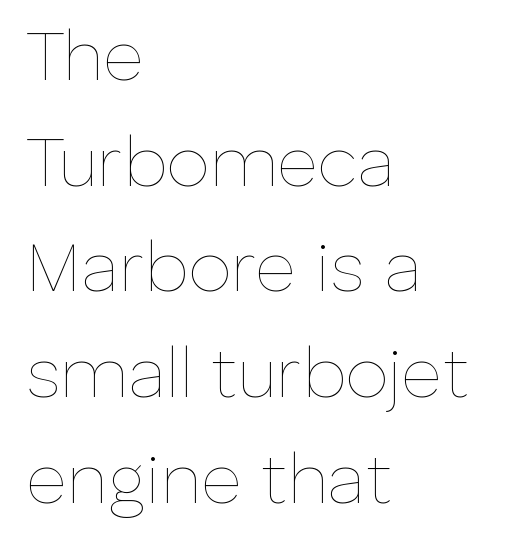
Q: Is the text bold? A: No.
Q: Is the text italic (slanted)? A: No, it is upright.
Q: Is the text underlined? A: No.
Q: How is the paragraph aligned? A: Left-aligned.
Q: Is the spacing between letters normal or unusually wide? A: Normal.
Q: Is the spacing between lines tight, normal or loose? A: Normal.
Q: Width (condensed, normal, or wide)? A: Normal.
Q: Stroke contrast? A: Low.
Q: x-height? A: Medium.
Q: Monospaced? A: No.
